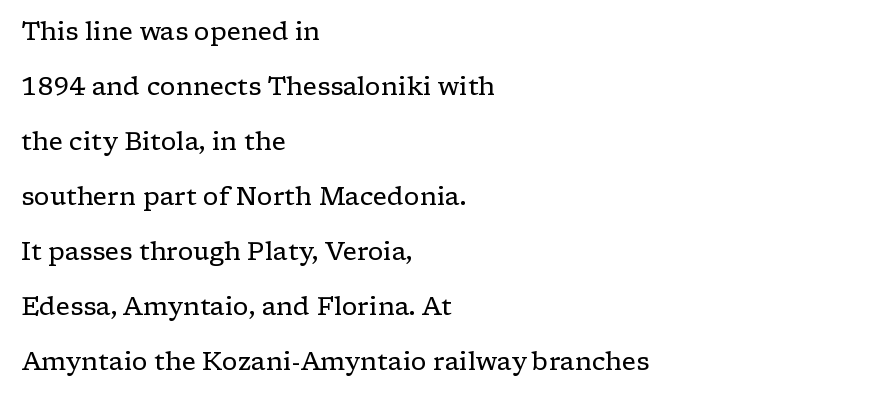
{"italic": "no", "bold": "no", "underline": "no", "align": "left", "line_spacing": "loose", "line_spacing_ratio": 2.2, "letter_spacing": "normal", "letter_spacing_em": 0.0, "glyph_px": 25}
